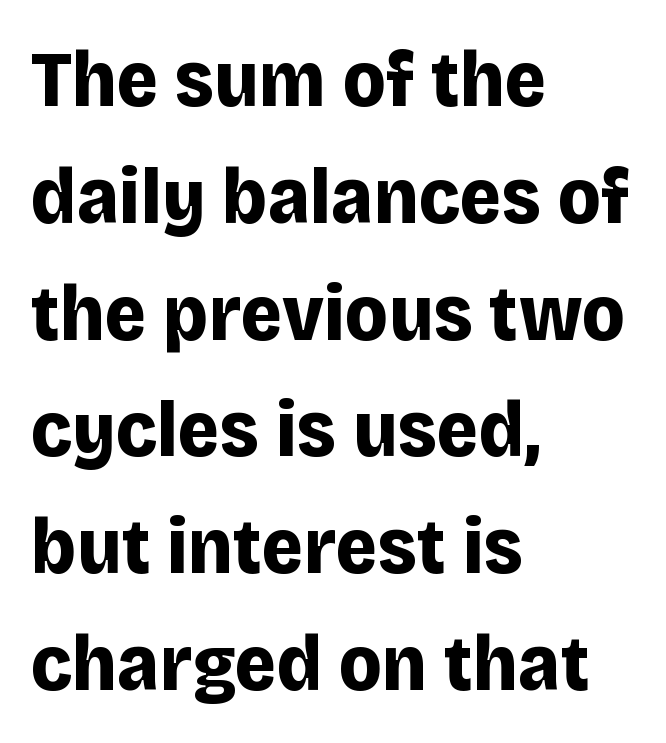
Unlike italic type, these characters show no tilt at all. Typeset ragged right — the left edge is the straight one. A sans-serif font was chosen for this passage. The face used here is proportionally spaced, like ordinary book or web type.
